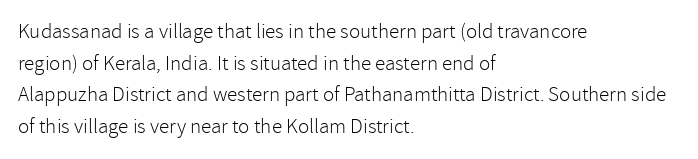
{"italic": "no", "bold": "no", "underline": "no", "align": "left", "line_spacing": "normal", "line_spacing_ratio": 1.51, "letter_spacing": "normal", "letter_spacing_em": 0.0, "glyph_px": 21}
